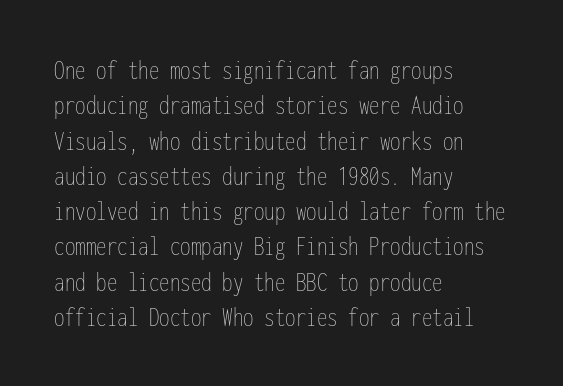
Vertically, the passage feels balanced, rows spaced as you'd expect. The lines in this sample share a left origin and differ only in where they stop. Upright lettering throughout. This rendering features lettering with no underline.
